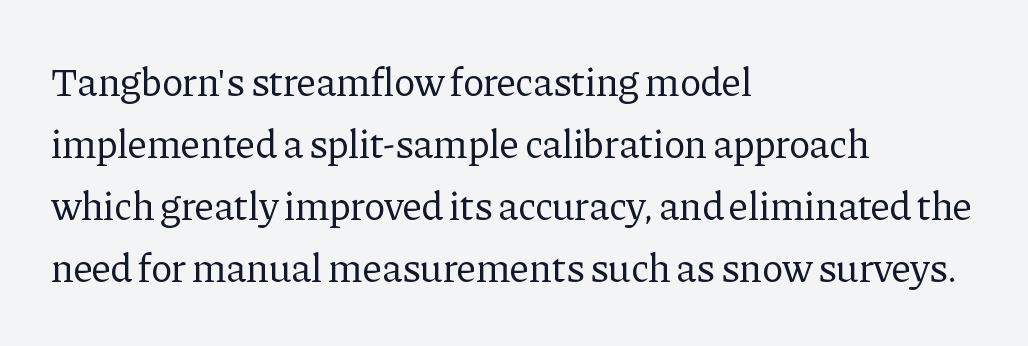
The image shows 40 px regular-weight serif type, upright; set left-aligned, normal line spacing (1.55x), normal letter spacing, not underlined; low stroke contrast and a medium x-height.
